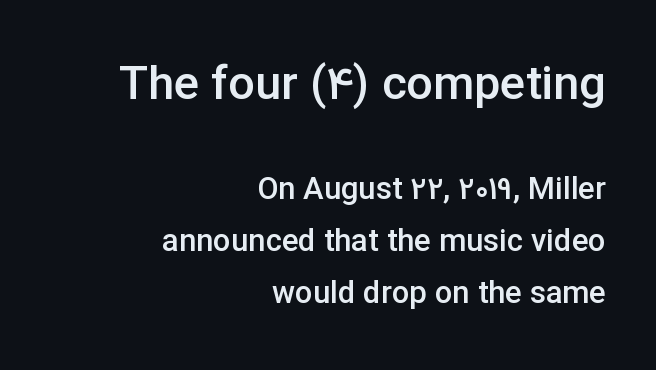
A clean baseline with only descenders dipping below it. Quick note: not italic, upright. What stands out about the letter spacing? Nothing — it is the standard amount. These lines are composed in type without serifs. Does the weight exceed regular? Yes, but only to semibold. Right-aligned paragraph, ragged on the left.
